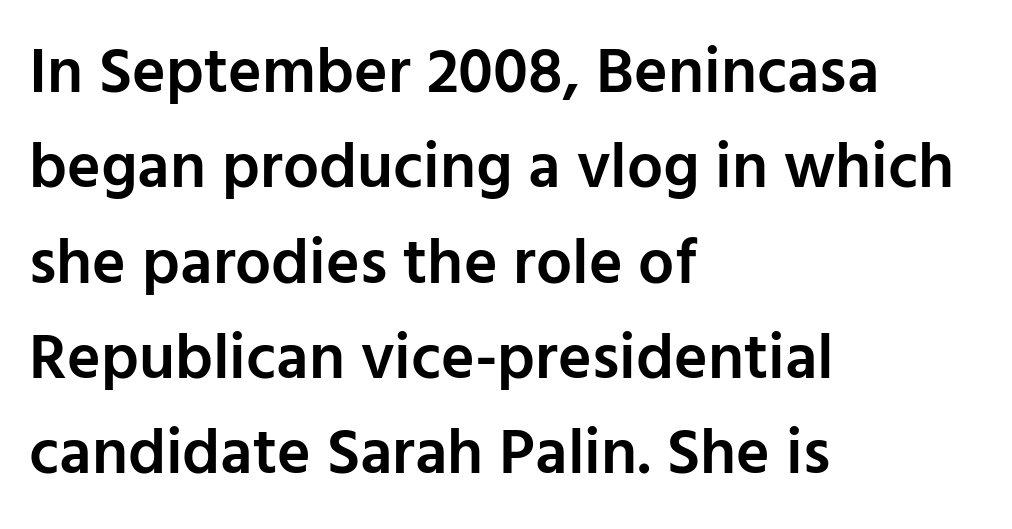
{"serif": "no", "italic": "no", "bold": "semi", "weight": "semibold", "width": "normal", "stroke_contrast": "low", "x_height": "medium", "monospaced": "no", "underline": "no", "align": "left", "line_spacing": "normal", "line_spacing_ratio": 1.49, "letter_spacing": "normal", "letter_spacing_em": 0.0, "glyph_px": 64}
